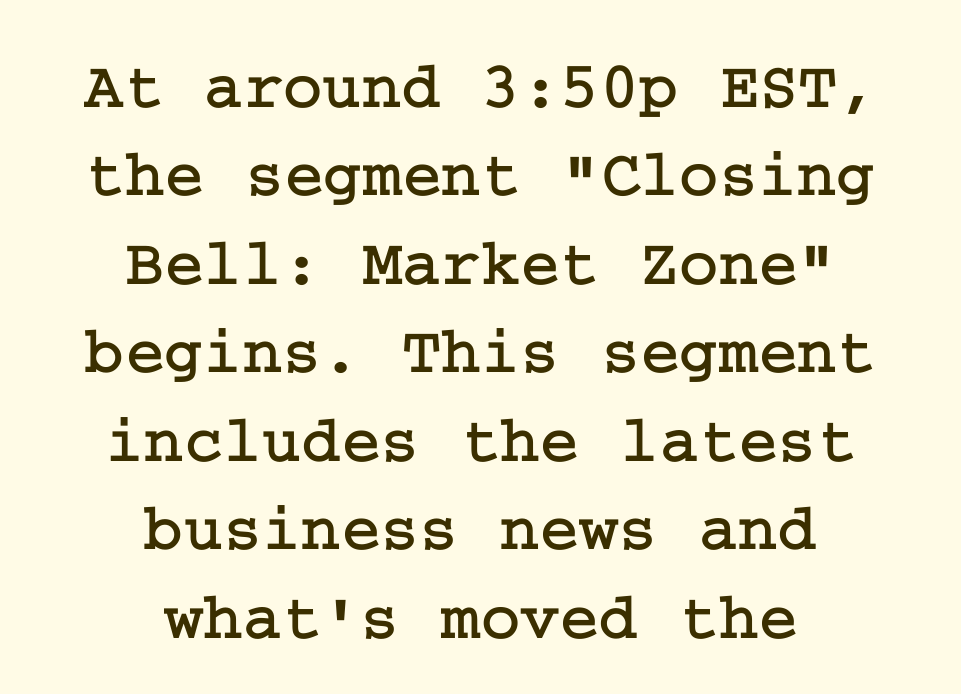
Q: Is the text italic (slanted)? A: No, it is upright.
Q: Is the typeface a serif or a sans-serif typeface? A: Serif.
Q: Is the text underlined? A: No.
Q: How is the paragraph aligned? A: Centered.
Q: Is the spacing between letters normal or unusually wide? A: Normal.
Q: Is the spacing between lines tight, normal or loose? A: Normal.
Q: Width (condensed, normal, or wide)? A: Normal.
Q: Stroke contrast? A: Low.
Q: x-height? A: Medium.
